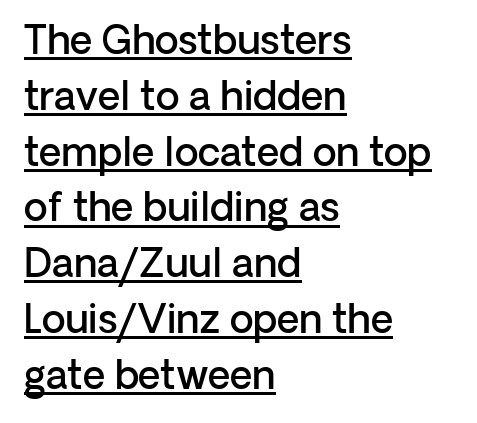
Q: Is the text bold? A: Semi-bold.
Q: Is the text italic (slanted)? A: No, it is upright.
Q: Is the typeface a serif or a sans-serif typeface? A: Sans-serif.
Q: Is the text underlined? A: Yes.
Q: How is the paragraph aligned? A: Left-aligned.
Q: Is the spacing between letters normal or unusually wide? A: Normal.
Q: Is the spacing between lines tight, normal or loose? A: Normal.
Q: Width (condensed, normal, or wide)? A: Normal.
Q: Stroke contrast? A: Low.
Q: x-height? A: Medium.
Q: Monospaced? A: No.
